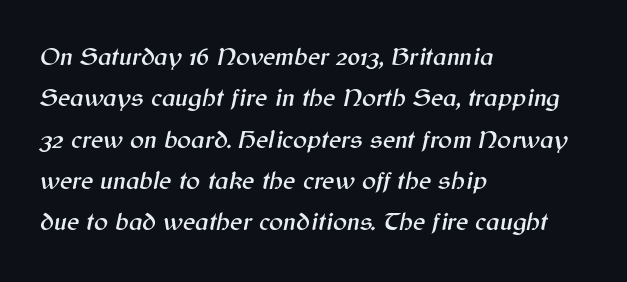
Rows of type keep a routine distance in the vertical direction. A typesetter would call this zero additional tracking. The rendering applies a slant to the glyphs. Where is the straight margin? On the left. No word sits above an underline.
